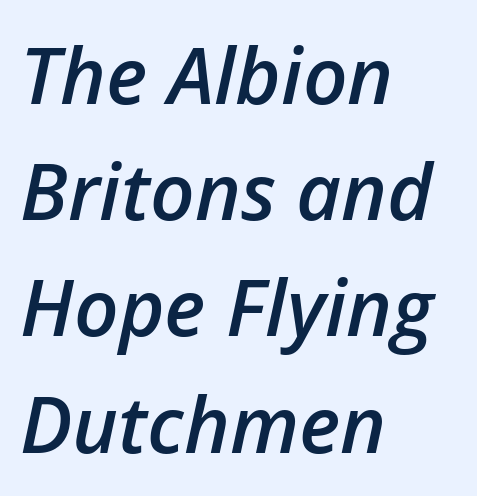
The image shows 78 px semibold type, italic (leaning right); set left-aligned, normal line spacing (1.49x), normal letter spacing, not underlined; low stroke contrast and a medium x-height.
